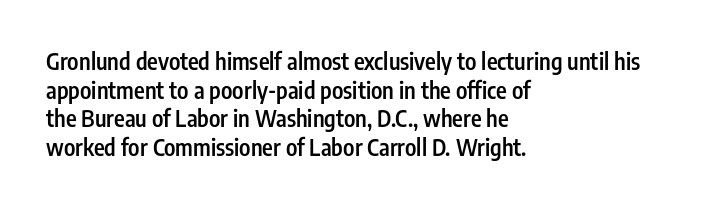
Q: Is the text bold? A: Semi-bold.
Q: Is the text italic (slanted)? A: No, it is upright.
Q: Is the text underlined? A: No.
Q: How is the paragraph aligned? A: Left-aligned.
Q: Is the spacing between letters normal or unusually wide? A: Normal.
Q: Is the spacing between lines tight, normal or loose? A: Normal.
